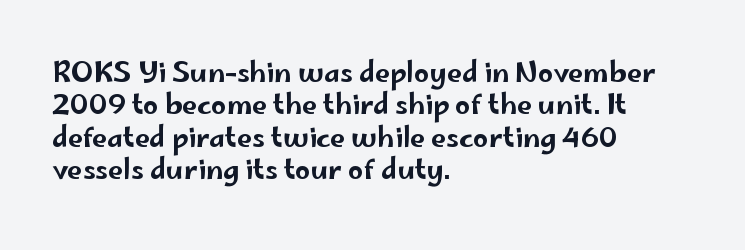
The image shows 27 px text type, upright; set left-aligned, line spacing 1.2x, normal letter spacing, not underlined.
